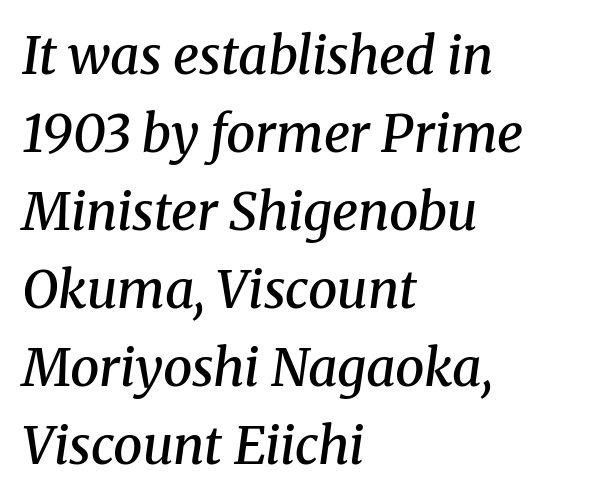
The image shows 52 px semibold serif type, italic (leaning right); set left-aligned, normal line spacing (1.5x), normal letter spacing, not underlined; medium stroke contrast and a medium x-height.
